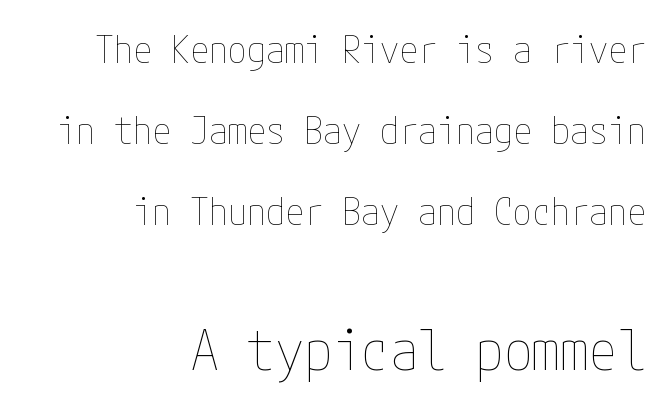
Q: Is the text bold? A: No.
Q: Is the text italic (slanted)? A: No, it is upright.
Q: Is the text underlined? A: No.
Q: How is the paragraph aligned? A: Right-aligned.
Q: Is the spacing between letters normal or unusually wide? A: Normal.
Q: Is the spacing between lines tight, normal or loose? A: Loose.
Q: Which block of text is set in a larger size, the first (top) or the second (bottom)? A: The second (bottom) one.
Q: Width (condensed, normal, or wide)? A: Condensed.
Q: Stroke contrast? A: Low.
Q: x-height? A: Medium.
